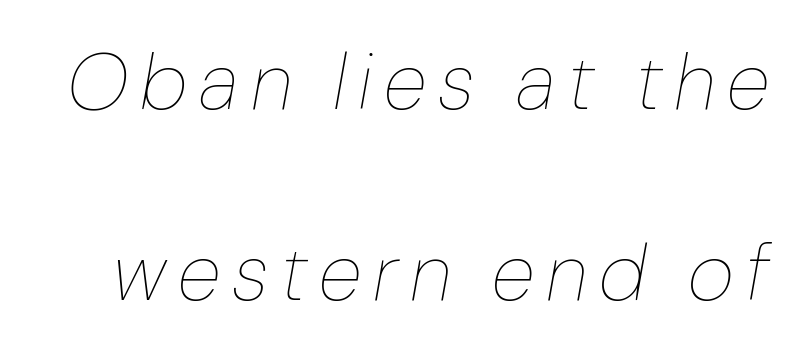
Airy leading. Has an underline been added? It has not. Varying glyph widths throughout — classic text-font behaviour. It's the slanting kind of type.
